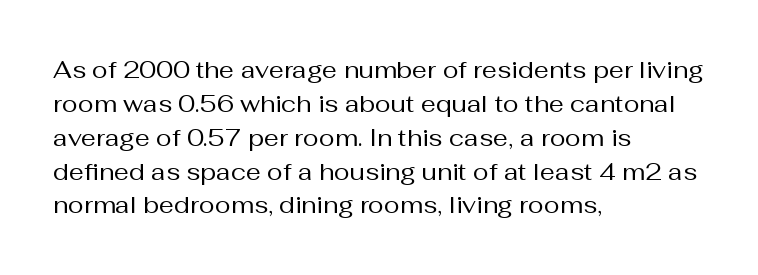
{"italic": "no", "bold": "no", "underline": "no", "align": "left", "line_spacing": "normal", "line_spacing_ratio": 1.41, "letter_spacing": "normal", "letter_spacing_em": 0.0, "glyph_px": 24}
